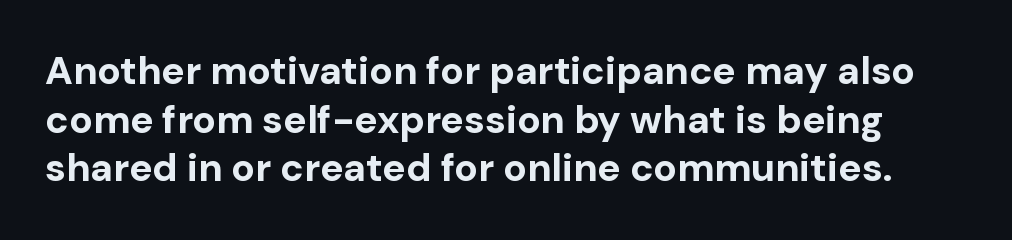
The image shows 39 px bold sans-serif type, upright; set normal line spacing (1.25x), normal letter spacing, not underlined; low stroke contrast and a medium x-height.
